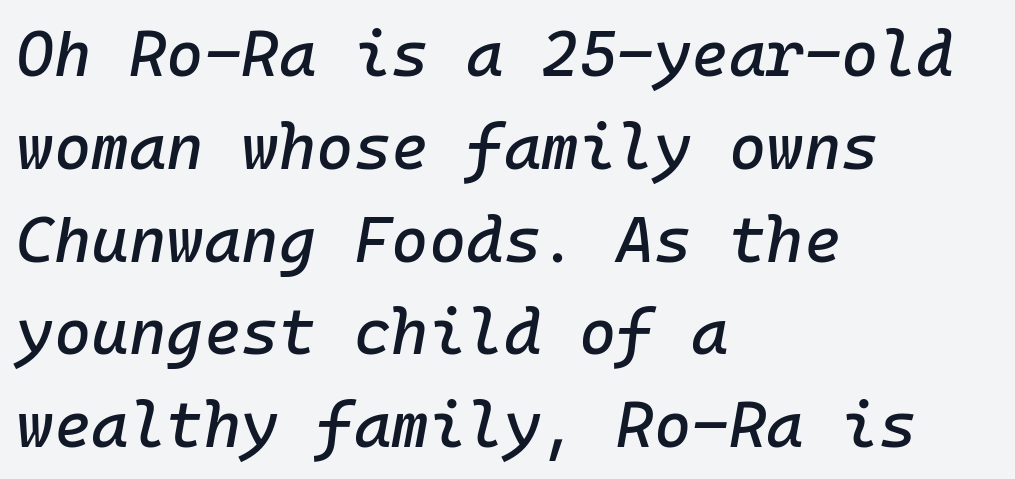
The image shows 64 px text type, italic (leaning right), monospaced; set left-aligned, normal line spacing (1.45x), normal letter spacing, not underlined; low stroke contrast and a medium x-height.
